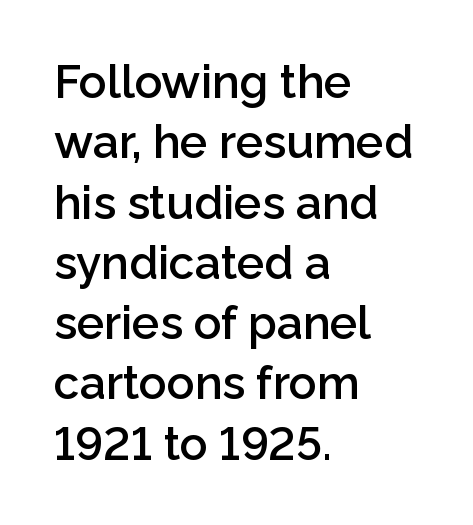
{"serif": "no", "italic": "no", "bold": "semi", "weight": "semibold", "width": "normal", "stroke_contrast": "low", "x_height": "medium", "monospaced": "no", "underline": "no", "align": "left", "line_spacing": "normal", "line_spacing_ratio": 1.31, "letter_spacing": "normal", "letter_spacing_em": 0.0, "glyph_px": 46}
